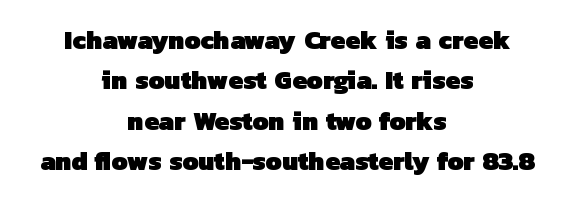
The image shows 26 px bold type; set centered, normal line spacing (1.55x), normal letter spacing, not underlined.
